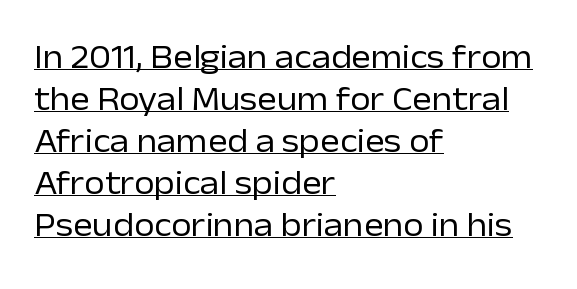
Q: Is the text bold? A: No.
Q: Is the text italic (slanted)? A: No, it is upright.
Q: Is the typeface a serif or a sans-serif typeface? A: Sans-serif.
Q: Is the text underlined? A: Yes.
Q: How is the paragraph aligned? A: Left-aligned.
Q: Is the spacing between letters normal or unusually wide? A: Normal.
Q: Is the spacing between lines tight, normal or loose? A: Normal.
Q: Width (condensed, normal, or wide)? A: Normal.
Q: Stroke contrast? A: Low.
Q: x-height? A: Medium.
Q: Monospaced? A: No.
